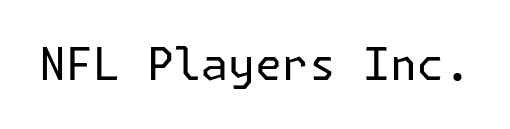
How are the letters spaced? Ordinarily, with no added tracking. When letters stand straight like this, we call the style roman or upright. Are there feet on the stems? There aren't — it's a sans. Descenders hang freely into open space. Ink coverage per letter is moderate at most.
